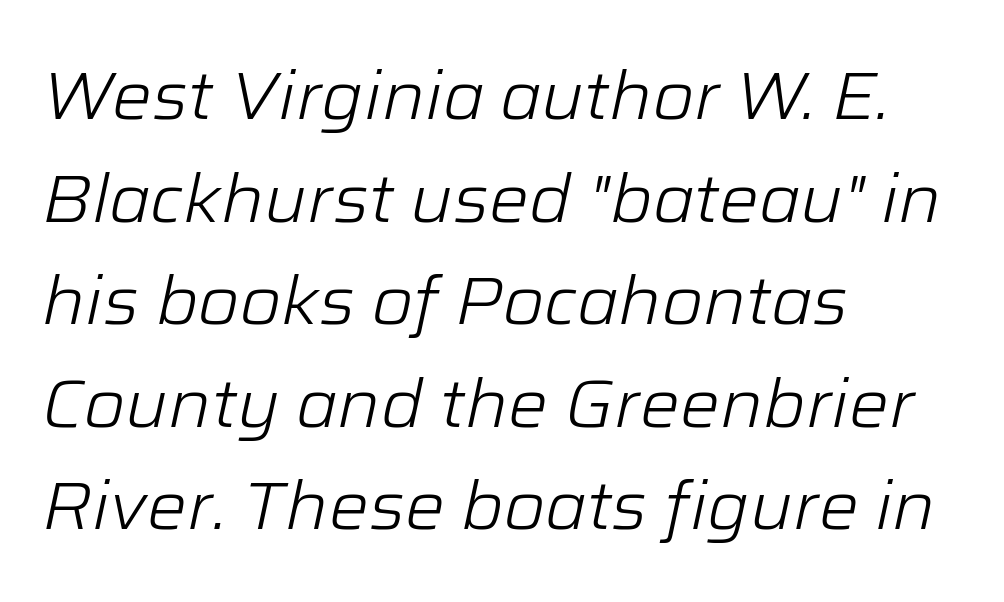
The image shows 67 px light type, italic (leaning right); set left-aligned, normal line spacing (1.53x), normal letter spacing, not underlined; low stroke contrast and a medium x-height.
